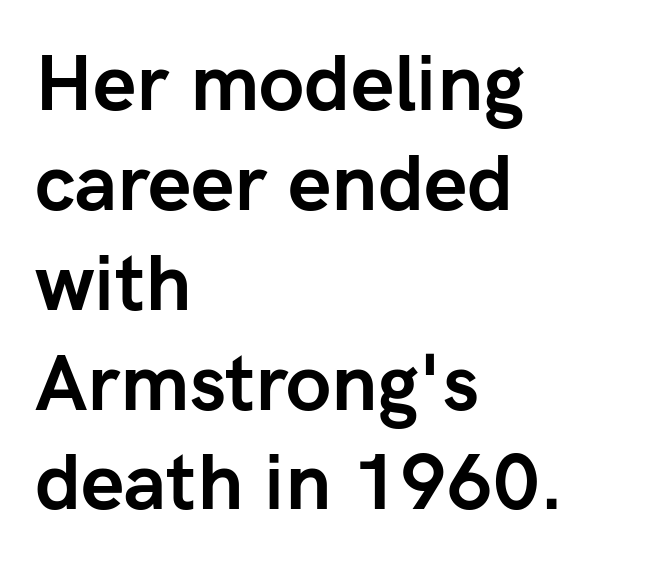
In terms of letterspacing, this is plain default setting. Rendered with straight, roman letterforms. The foot of each line stays bare and open. The rendering uses natural spacing where letterforms have individual widths. This sample is left-justified, so line endings fall wherever the words run out.
